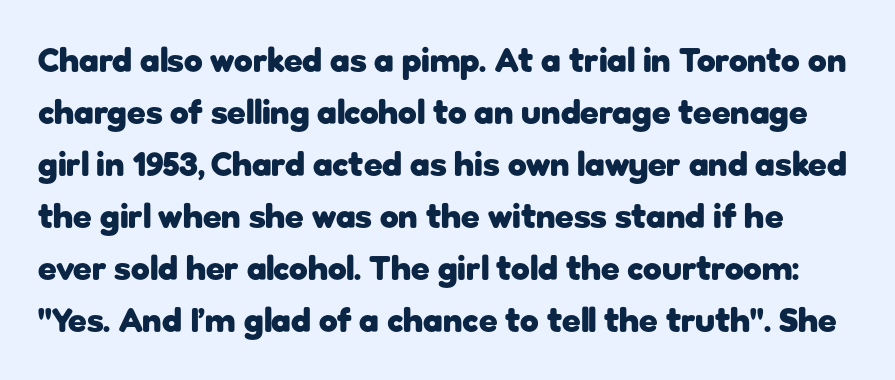
The image shows 34 px heavy sans-serif type, upright; set normal line spacing (1.53x), normal letter spacing, not underlined; low stroke contrast and a medium x-height.
